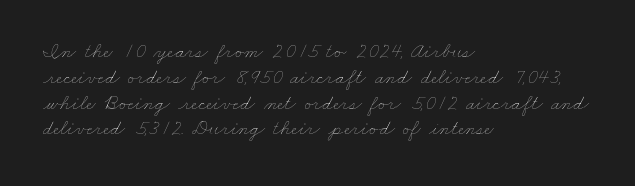
Q: Is the text bold? A: No.
Q: Is the text underlined? A: No.
Q: How is the paragraph aligned? A: Left-aligned.
Q: Is the spacing between letters normal or unusually wide? A: Normal.
